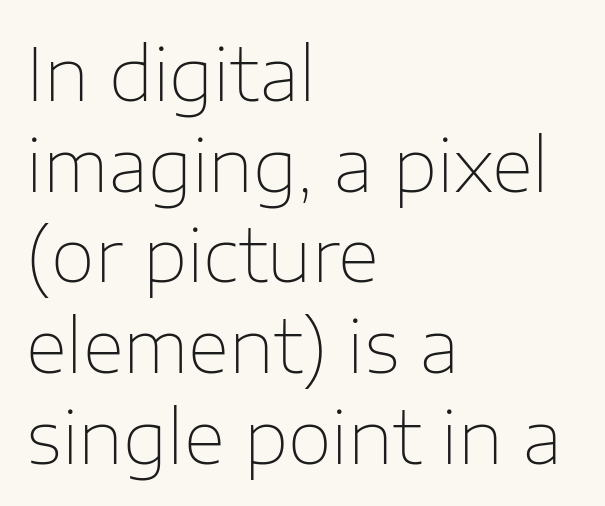
{"serif": "no", "italic": "no", "bold": "no", "weight": "thin", "width": "normal", "stroke_contrast": "low", "x_height": "medium", "monospaced": "no", "underline": "no", "align": "left", "line_spacing": "normal", "line_spacing_ratio": 1.26, "letter_spacing": "normal", "letter_spacing_em": 0.0, "glyph_px": 72}
